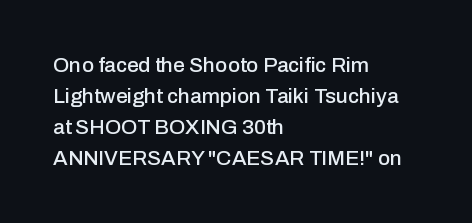
Q: Is the text italic (slanted)? A: No, it is upright.
Q: Is the text underlined? A: No.
Q: How is the paragraph aligned? A: Left-aligned.
Q: Is the spacing between letters normal or unusually wide? A: Normal.
Q: Is the spacing between lines tight, normal or loose? A: Normal.
